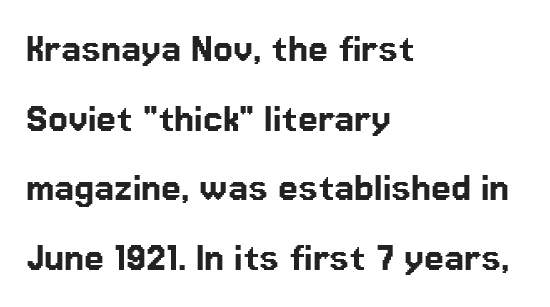
The image shows 45 px sans-serif type, upright; set left-aligned, normal line spacing (1.55x), normal letter spacing, not underlined; low stroke contrast and a medium x-height.
